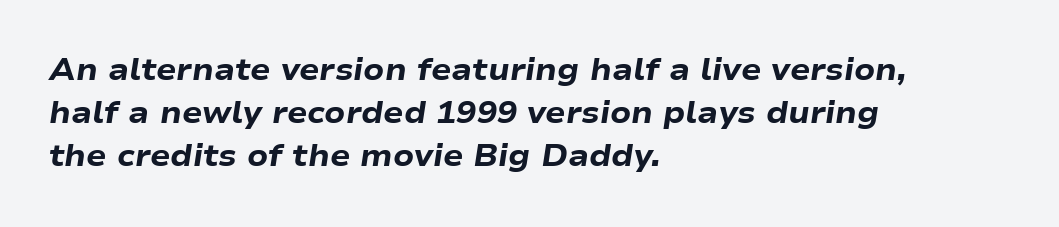
{"italic": "yes", "lean": "right", "slant_degrees": 9, "bold": "yes", "weight": "heavy", "width": "wide", "stroke_contrast": "low", "x_height": "medium", "monospaced": "no", "underline": "no", "align": "left", "line_spacing": "normal", "line_spacing_ratio": 1.44, "letter_spacing": "normal", "letter_spacing_em": 0.0, "glyph_px": 30}
